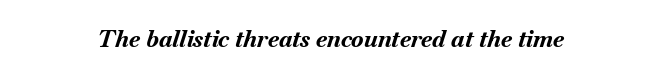
Q: Is the text bold? A: Yes.
Q: Is the text italic (slanted)? A: Yes, it leans right by about 18 degrees.
Q: Is the text underlined? A: No.
Q: Is the spacing between letters normal or unusually wide? A: Normal.
